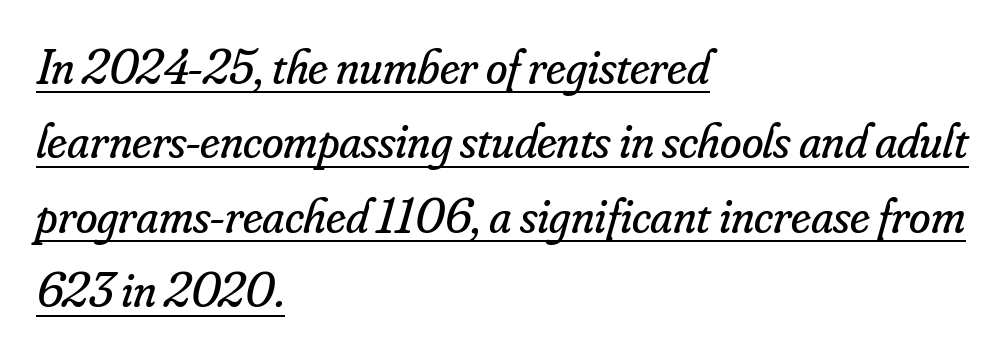
The image shows 49 px regular-weight serif type, italic (leaning right); set left-aligned, normal line spacing (1.52x), normal letter spacing, underlined; low stroke contrast and a small x-height.
